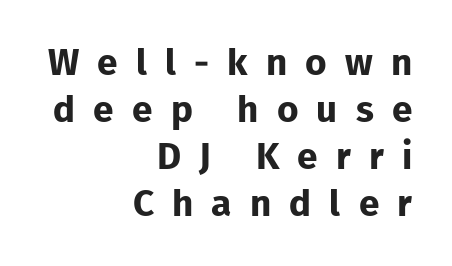
Ascenders rise straight up at ninety degrees. Between one letter and the next there's a generous, obvious gap. A clean baseline with only descenders dipping below it. These lines are rendered in a variable-pitch font. Honestly, the row spacing looks completely unremarkable. Look at the bottom of the vertical strokes: they stop flat, with no serifs.
